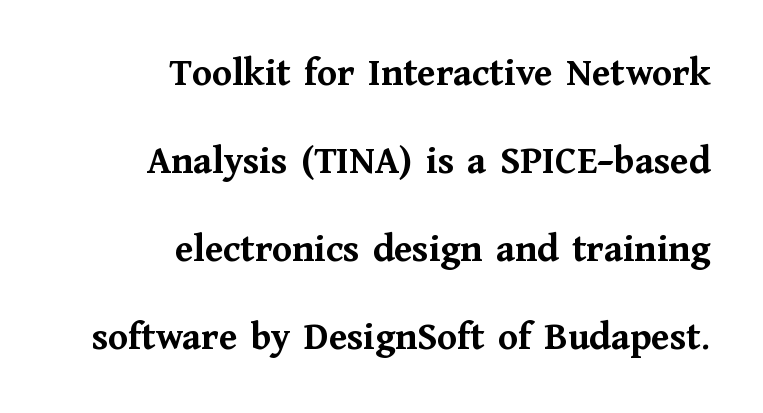
Clear beneath every line of the passage. Compared with typical body copy, the letter spacing here is the same. These lines are set flush right with a ragged left edge. The letters stand upright; this is a roman face. Thick stems and heavy bowls — unmistakably bold. The face used here is proportionally spaced, like ordinary book or web type.
